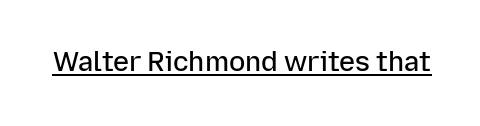
The gaps between neighbouring characters are ordinary and unremarkable. Summary of weight: moderately heavy, a semibold. The glyphs are accompanied by a horizontal stroke just below them. Ascenders rise straight up at ninety degrees.
